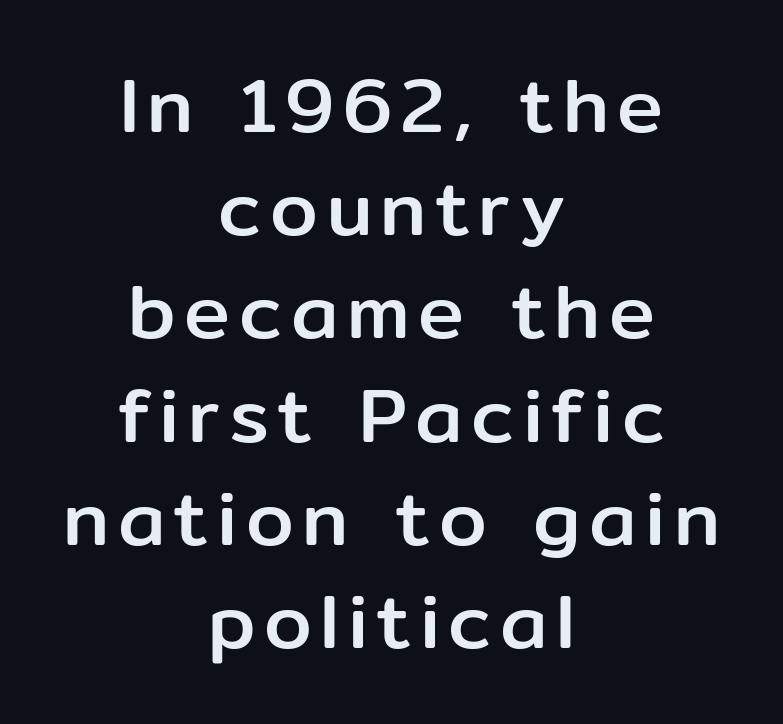
{"serif": "no", "italic": "no", "width": "normal", "stroke_contrast": "low", "x_height": "medium", "monospaced": "no", "underline": "no", "align": "center", "line_spacing": "normal", "line_spacing_ratio": 1.34, "glyph_px": 77}
